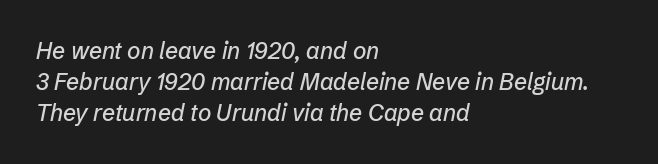
In terms of letterspacing, this is plain default setting. This sample keeps an unexceptional amount of space between lines. Every row of glyphs begins at an identical x-position on the left. The baseline area is clear.
